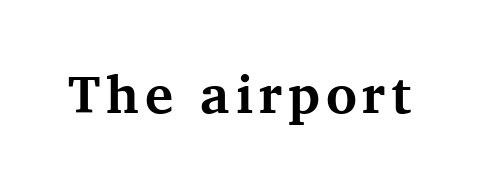
The image shows 53 px bold serif type, upright; set not underlined; medium stroke contrast and a medium x-height.
